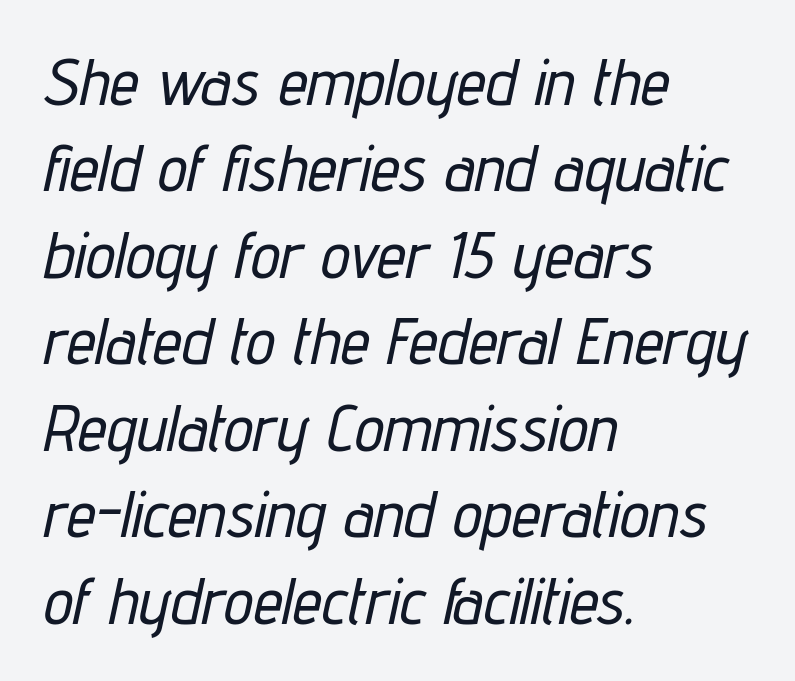
Q: Is the text italic (slanted)? A: Yes, it leans right by about 12 degrees.
Q: Is the text underlined? A: No.
Q: How is the paragraph aligned? A: Left-aligned.
Q: Is the spacing between letters normal or unusually wide? A: Normal.
Q: Is the spacing between lines tight, normal or loose? A: Normal.
Q: Width (condensed, normal, or wide)? A: Condensed.
Q: Stroke contrast? A: Low.
Q: x-height? A: Medium.
Q: Monospaced? A: No.
